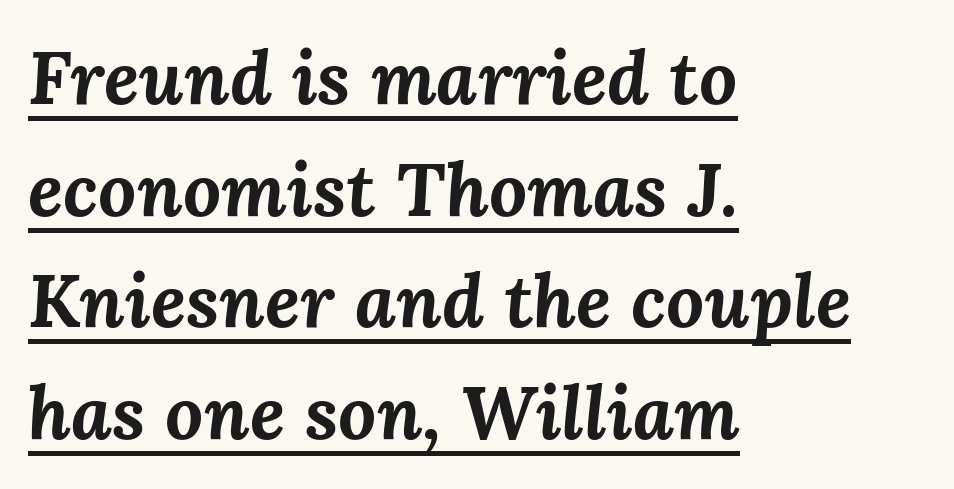
Q: Is the text bold? A: Yes.
Q: Is the text italic (slanted)? A: Yes, it leans right by about 3 degrees.
Q: Is the text underlined? A: Yes.
Q: How is the paragraph aligned? A: Left-aligned.
Q: Is the spacing between letters normal or unusually wide? A: Normal.
Q: Is the spacing between lines tight, normal or loose? A: Normal.
Q: Width (condensed, normal, or wide)? A: Normal.
Q: Stroke contrast? A: Medium.
Q: x-height? A: Medium.
Q: Monospaced? A: No.
